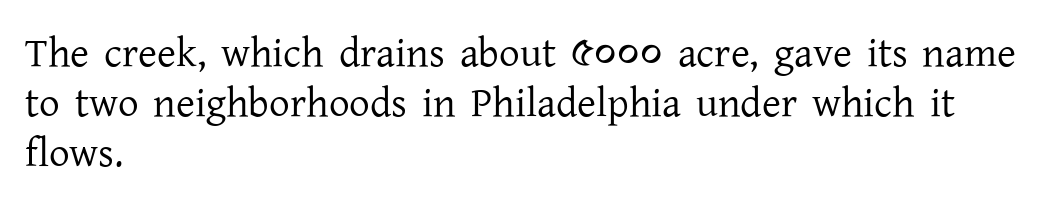
Q: Is the text bold? A: No.
Q: Is the text italic (slanted)? A: No, it is upright.
Q: Is the typeface a serif or a sans-serif typeface? A: Serif.
Q: Is the text underlined? A: No.
Q: How is the paragraph aligned? A: Left-aligned.
Q: Is the spacing between letters normal or unusually wide? A: Normal.
Q: Width (condensed, normal, or wide)? A: Normal.
Q: Stroke contrast? A: Low.
Q: x-height? A: Medium.
Q: Monospaced? A: No.
